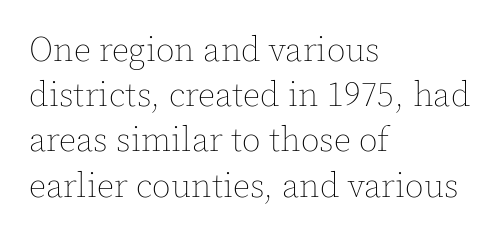
Q: Is the text bold? A: No.
Q: Is the text italic (slanted)? A: No, it is upright.
Q: Is the text underlined? A: No.
Q: How is the paragraph aligned? A: Left-aligned.
Q: Is the spacing between letters normal or unusually wide? A: Normal.
Q: Is the spacing between lines tight, normal or loose? A: Normal.
Q: Width (condensed, normal, or wide)? A: Normal.
Q: x-height? A: Medium.
Q: Monospaced? A: No.
